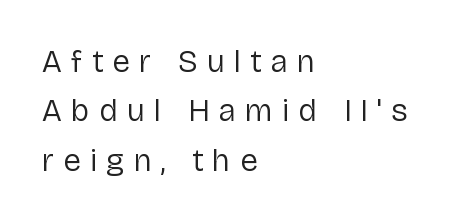
Q: Is the text bold? A: No.
Q: Is the text italic (slanted)? A: No, it is upright.
Q: Is the typeface a serif or a sans-serif typeface? A: Sans-serif.
Q: Is the text underlined? A: No.
Q: How is the paragraph aligned? A: Left-aligned.
Q: Is the spacing between letters normal or unusually wide? A: Unusually wide.
Q: Is the spacing between lines tight, normal or loose? A: Normal.
Q: Width (condensed, normal, or wide)? A: Normal.
Q: Stroke contrast? A: Low.
Q: x-height? A: Medium.
Q: Monospaced? A: No.
